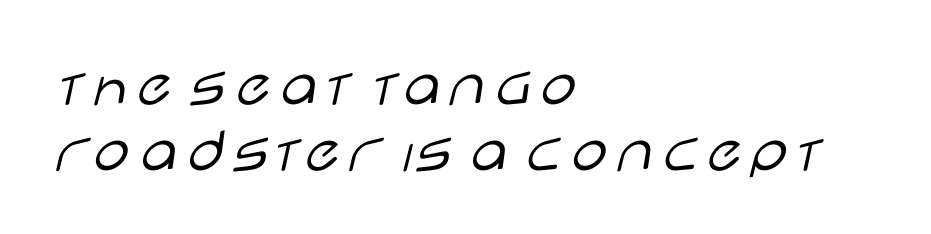
Q: Is the text bold? A: No.
Q: Is the text italic (slanted)? A: Yes.
Q: Is the typeface a serif or a sans-serif typeface? A: Sans-serif.
Q: Is the text underlined? A: No.
Q: How is the paragraph aligned? A: Left-aligned.
Q: Is the spacing between letters normal or unusually wide? A: Normal.
Q: Is the spacing between lines tight, normal or loose? A: Tight.
Q: Width (condensed, normal, or wide)? A: Wide.
Q: Stroke contrast? A: Low.
Q: x-height? A: Large.
Q: Monospaced? A: No.
